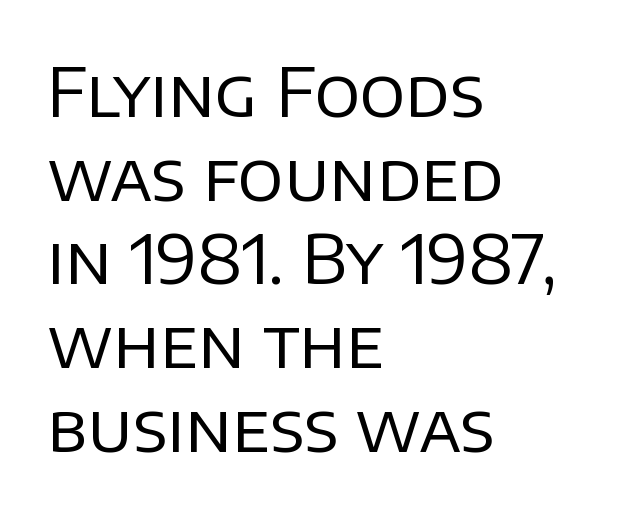
The image shows 67 px regular-weight sans-serif type, upright; set left-aligned, normal line spacing (1.25x), normal letter spacing, not underlined; low stroke contrast and a large x-height.
